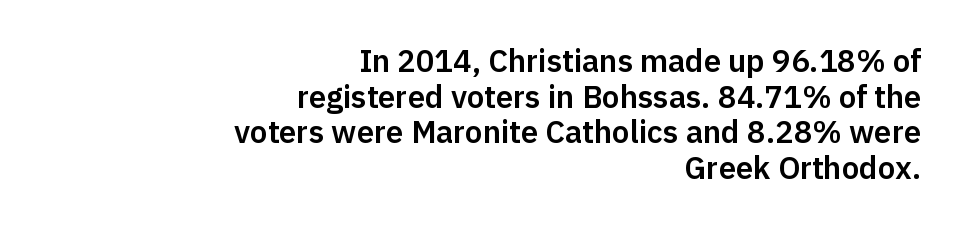
Looks like regular typesetting: each glyph gets only the width it needs. Vertically, the passage feels compressed, each row crowding the next. Regarding serifs, this sample does without them. Characters follow at the spacing the type designer built in. Alignment: flush right.
